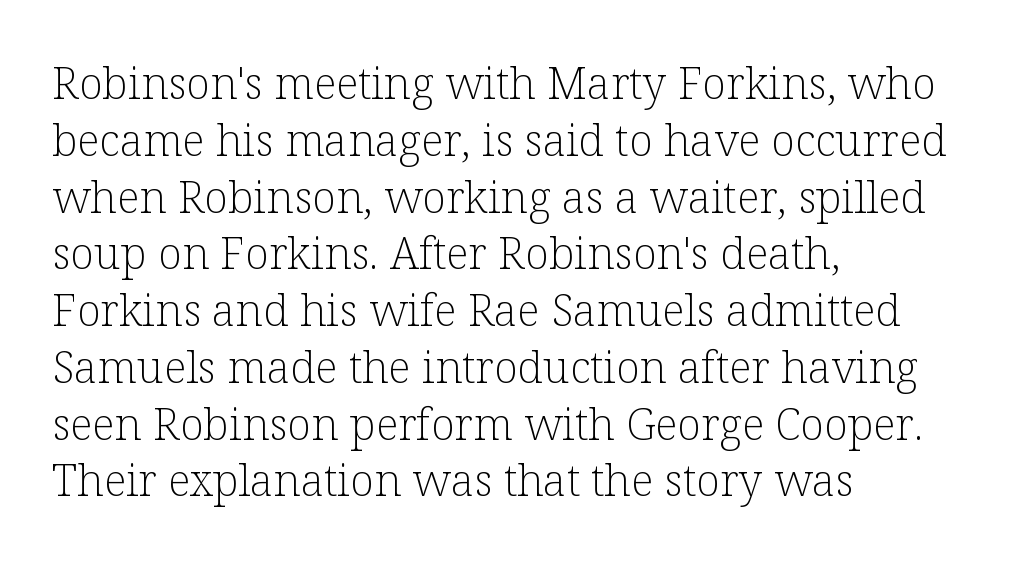
{"serif": "yes", "italic": "no", "bold": "no", "weight": "light", "width": "normal", "stroke_contrast": "low", "x_height": "medium", "monospaced": "no", "underline": "no", "align": "left", "line_spacing": "normal", "line_spacing_ratio": 1.29, "letter_spacing": "normal", "letter_spacing_em": 0.0, "glyph_px": 44}
